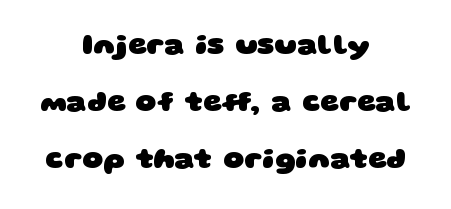
Stroke terminals: plain, sans-serif. The passage shown is typed in a proportional face where columns would drift. How heavy is the stroke? Heavy — this is a bold. The passage is arranged like a title page — every line centered.
